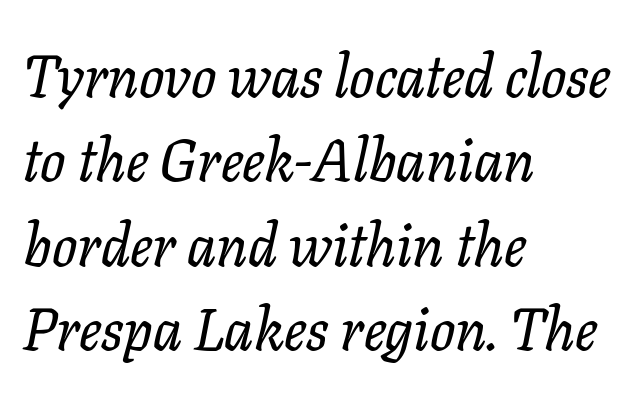
Letters rest on an invisible, unmarked baseline. The paragraph has a hard left edge and a soft right edge. Characters follow at the spacing the type designer built in. You can tell from the footed stems that serif type was used. The passage shown leans; its letterforms are oblique. The rows are spaced the way most documents space them.
